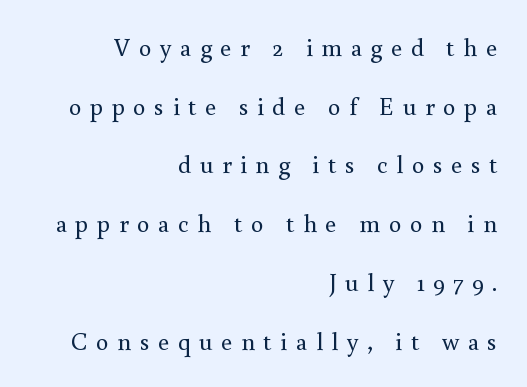
Q: Is the text bold? A: No.
Q: Is the text italic (slanted)? A: No, it is upright.
Q: Is the text underlined? A: No.
Q: How is the paragraph aligned? A: Right-aligned.
Q: Is the spacing between letters normal or unusually wide? A: Unusually wide.
Q: Is the spacing between lines tight, normal or loose? A: Loose.
